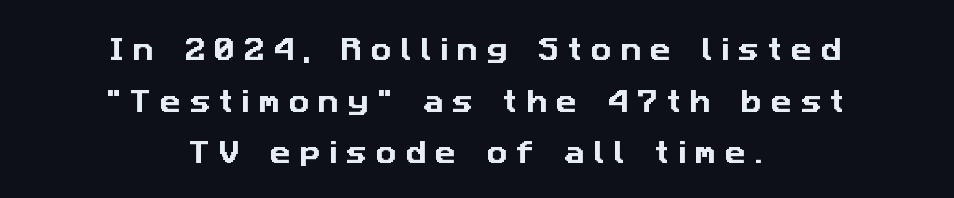
The image shows 26 px text type; set centered, loose line spacing (1.99x), unusually wide letter spacing (+0.33 em), not underlined.
